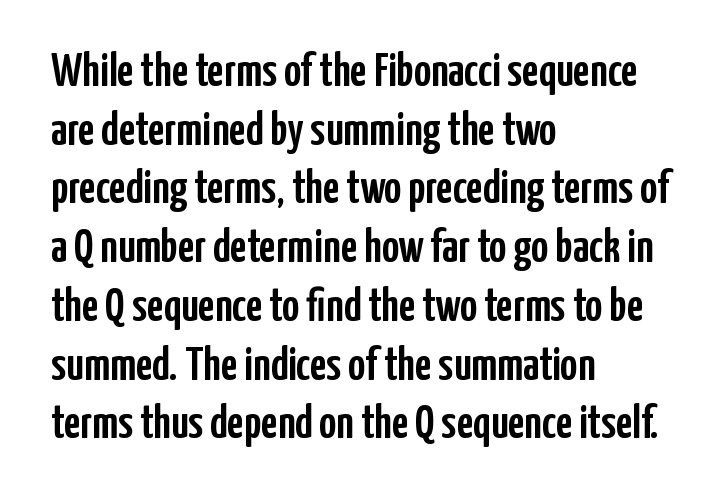
Whoever set this chose a conventional vertical rhythm. Nobody touched the tracking dial on this one. Grotesque or geometric, the face here clearly has no serifs. Every row of glyphs begins at an identical x-position on the left. Think of a printed novel: that variable character pitch is what you see here.
